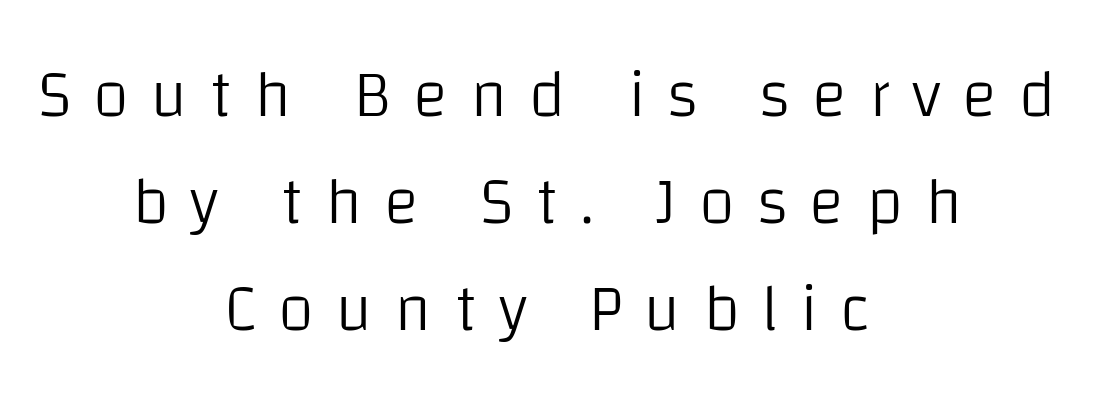
Only glyphs here, with clear space below each row. Rows of type keep a routine distance in the vertical direction. This rendering employs a face without finishing strokes, i.e., a sans-serif. The font's upright variant was chosen for this text. Each line is balanced around a shared central axis. Does extra space separate the letters? Yes, quite a lot of it.
